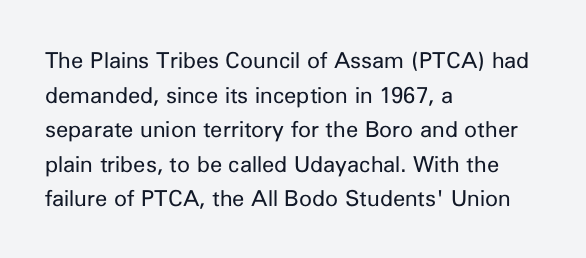
Q: Is the text bold? A: No.
Q: Is the text italic (slanted)? A: No, it is upright.
Q: Is the text underlined? A: No.
Q: How is the paragraph aligned? A: Left-aligned.
Q: Is the spacing between letters normal or unusually wide? A: Normal.
Q: Is the spacing between lines tight, normal or loose? A: Normal.
